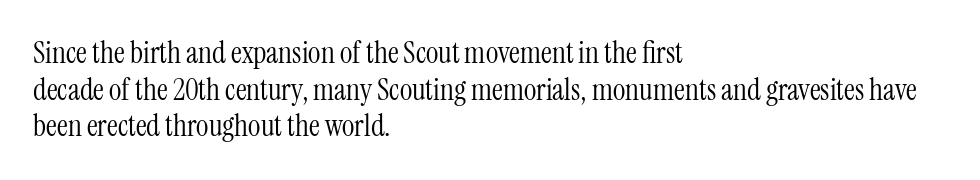
{"serif": "yes", "italic": "no", "bold": "no", "weight": "light", "width": "condensed", "stroke_contrast": "medium", "x_height": "medium", "monospaced": "no", "underline": "no", "align": "left", "line_spacing_ratio": 1.22, "letter_spacing": "normal", "letter_spacing_em": 0.0, "glyph_px": 30}
